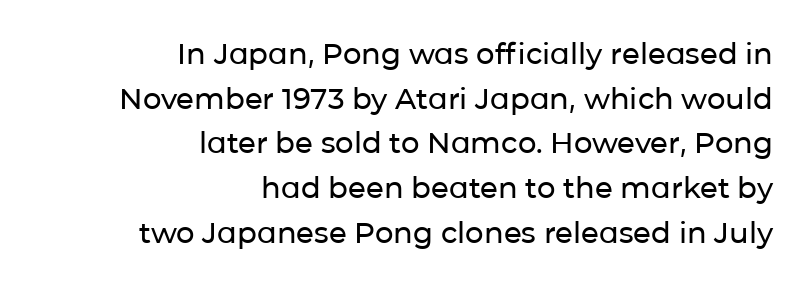
Q: Is the text italic (slanted)? A: No, it is upright.
Q: Is the typeface a serif or a sans-serif typeface? A: Sans-serif.
Q: Is the text underlined? A: No.
Q: How is the paragraph aligned? A: Right-aligned.
Q: Is the spacing between letters normal or unusually wide? A: Normal.
Q: Is the spacing between lines tight, normal or loose? A: Normal.
Q: Width (condensed, normal, or wide)? A: Normal.
Q: Stroke contrast? A: Low.
Q: x-height? A: Medium.
Q: Monospaced? A: No.
